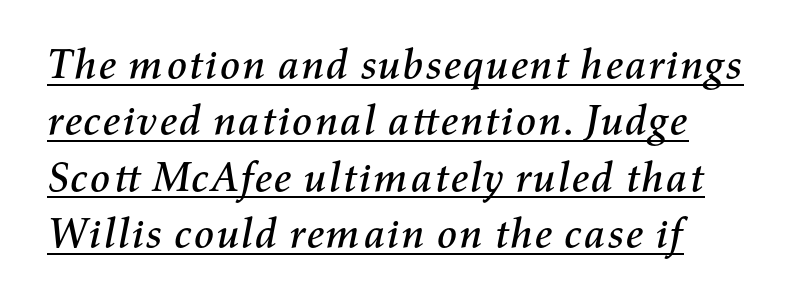
The image shows 42 px text type, italic (leaning right); set left-aligned, normal line spacing (1.34x), normal letter spacing, underlined; medium stroke contrast and a medium x-height.
